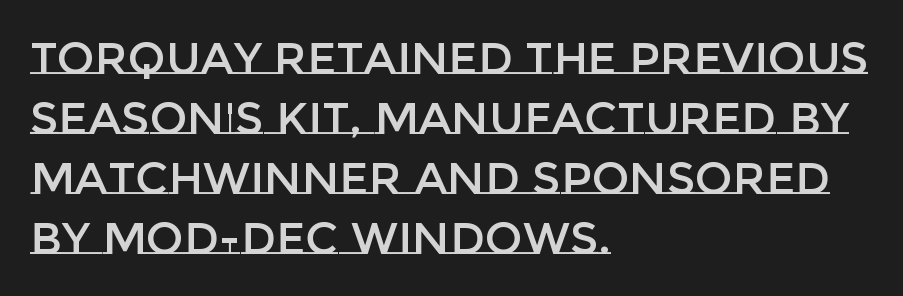
{"italic": "no", "width": "normal", "stroke_contrast": "low", "x_height": "large", "monospaced": "no", "underline": "no", "align": "left", "line_spacing": "normal", "line_spacing_ratio": 1.33, "letter_spacing": "normal", "letter_spacing_em": 0.0, "glyph_px": 45}
